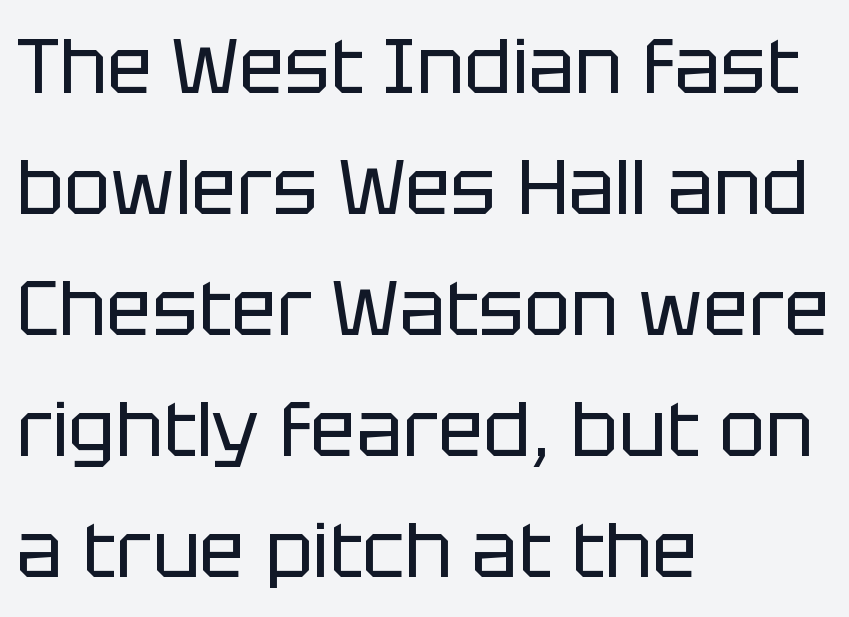
A typesetter would call this leading conventional body-copy spacing. Students, note that the glyphs here touch the page at normal intervals. Regarding serifs, this sample does without them. Tall strokes in this sample are plumb rather than angled. Is this a fixed-width face? No — the glyphs have proportional, varying widths. Compared with a typical body face, this is equally light or lighter still.
